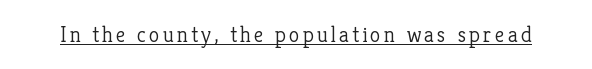
The image shows 22 px text type, upright; set underlined.
